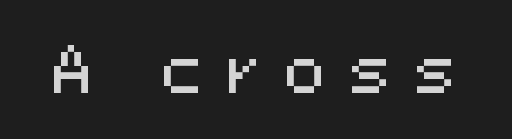
Rule under the text: the space is simply empty. The specimen reads as upright at a glance. Do the characters align in a grid? No, the font is proportional. Note: no serifs on the glyphs.
